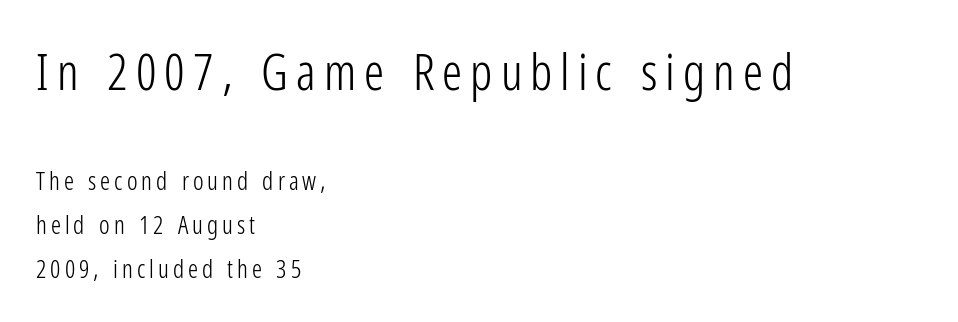
The image shows 50 px light, condensed sans-serif type, upright; set left-aligned, line spacing 1.75x, not underlined; the first (top) block is 2.0x larger; low stroke contrast and a medium x-height.
